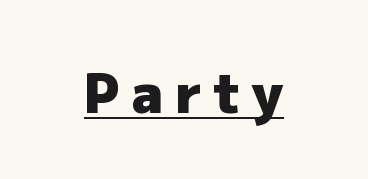
{"serif": "no", "italic": "no", "bold": "yes", "weight": "heavy", "width": "normal", "stroke_contrast": "low", "x_height": "medium", "monospaced": "no", "underline": "yes", "align": "center", "letter_spacing": "wide", "letter_spacing_em": 0.22, "glyph_px": 54}
